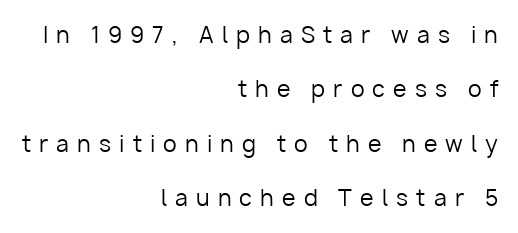
Q: Is the text bold? A: No.
Q: Is the text italic (slanted)? A: No, it is upright.
Q: Is the text underlined? A: No.
Q: How is the paragraph aligned? A: Right-aligned.
Q: Is the spacing between letters normal or unusually wide? A: Unusually wide.
Q: Is the spacing between lines tight, normal or loose? A: Loose.
